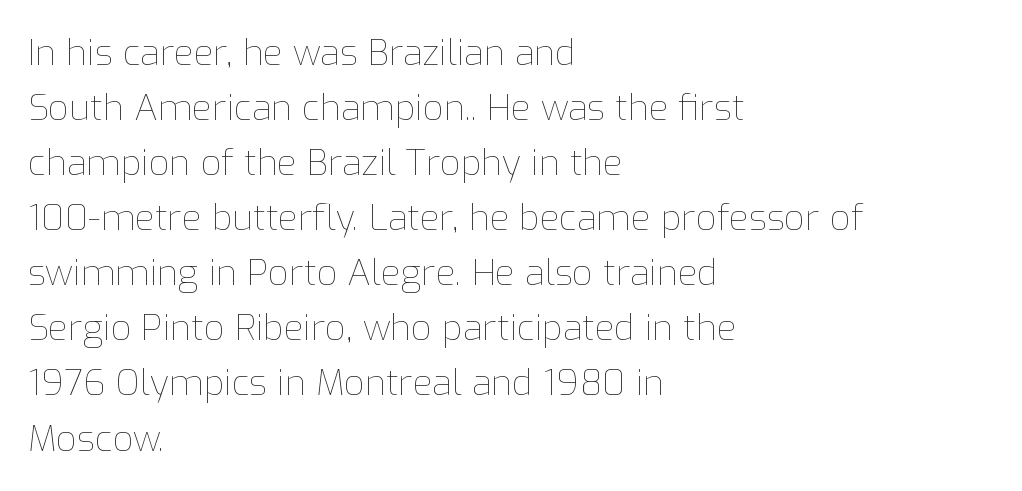
Q: Is the text bold? A: No.
Q: Is the text italic (slanted)? A: No, it is upright.
Q: Is the text underlined? A: No.
Q: How is the paragraph aligned? A: Left-aligned.
Q: Is the spacing between letters normal or unusually wide? A: Normal.
Q: Is the spacing between lines tight, normal or loose? A: Normal.
Q: Width (condensed, normal, or wide)? A: Normal.
Q: Stroke contrast? A: Low.
Q: x-height? A: Medium.
Q: Monospaced? A: No.
